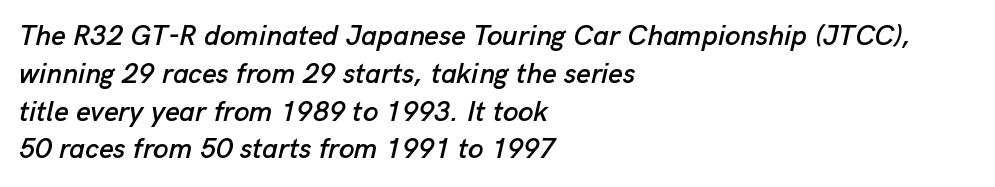
The image shows 28 px text type, italic (leaning right); set left-aligned, normal line spacing (1.35x), normal letter spacing, not underlined; low stroke contrast and a medium x-height.
